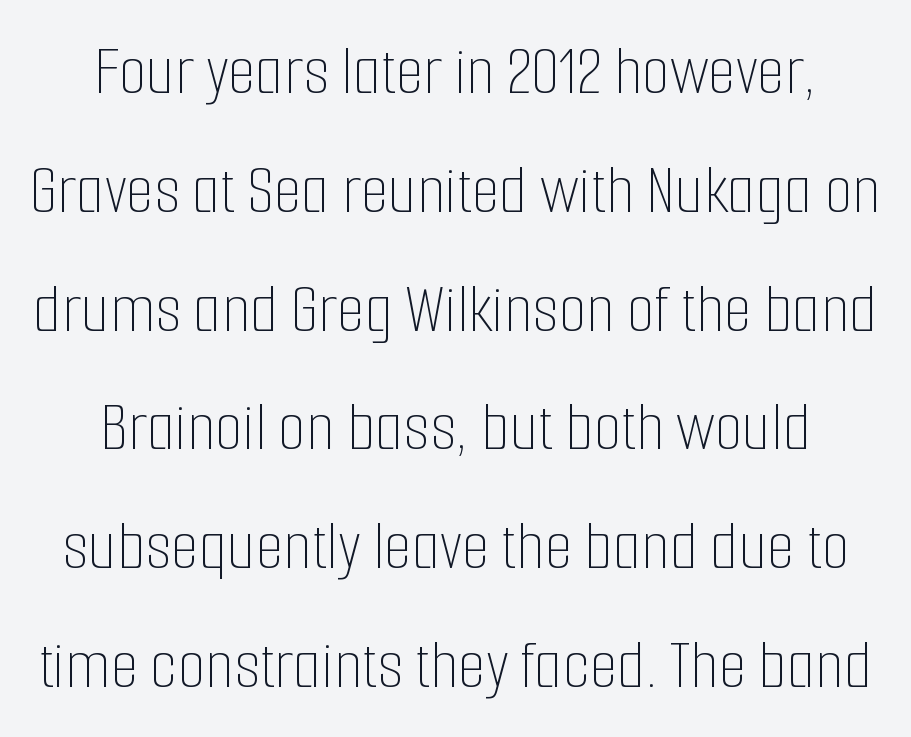
The image shows 72 px thin, condensed type, upright; set centered, normal line spacing (1.65x), normal letter spacing, not underlined; low stroke contrast and a medium x-height.
